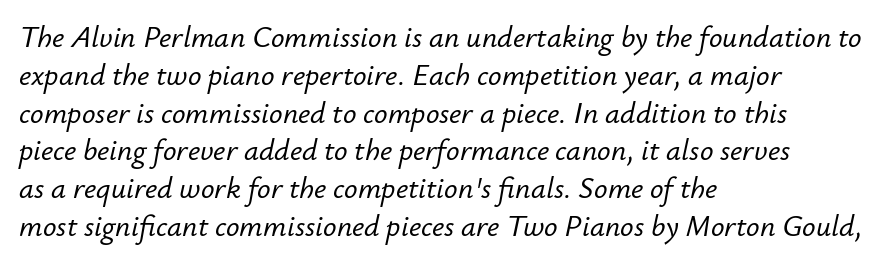
The image shows 30 px text type, italic (leaning right); set left-aligned, normal line spacing (1.26x), normal letter spacing, not underlined; low stroke contrast and a small x-height.
